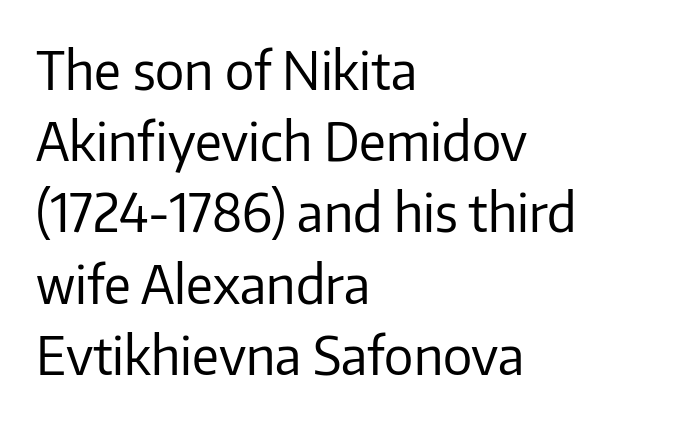
{"serif": "no", "italic": "no", "bold": "no", "weight": "regular", "width": "normal", "stroke_contrast": "low", "x_height": "medium", "monospaced": "no", "underline": "no", "align": "left", "line_spacing": "normal", "line_spacing_ratio": 1.37, "letter_spacing": "normal", "letter_spacing_em": 0.0, "glyph_px": 52}
